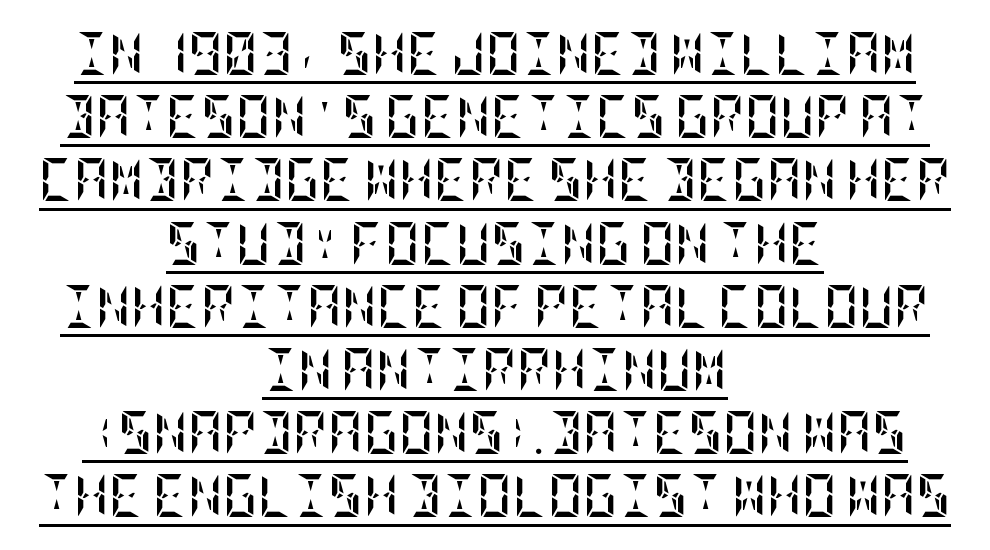
Q: Is the text bold? A: Yes.
Q: Is the text italic (slanted)? A: No, it is upright.
Q: Is the text underlined? A: Yes.
Q: How is the paragraph aligned? A: Centered.
Q: Is the spacing between letters normal or unusually wide? A: Normal.
Q: Is the spacing between lines tight, normal or loose? A: Normal.
Q: Width (condensed, normal, or wide)? A: Condensed.
Q: Stroke contrast? A: Low.
Q: x-height? A: Large.
